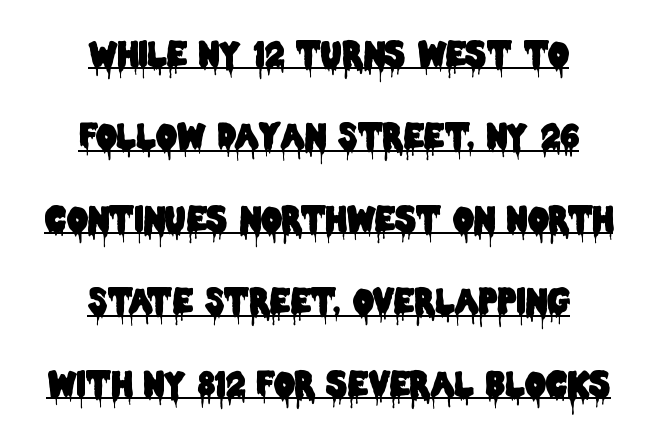
Is there any slant? The stems are plumb. Every word sits above its own underline. Do the characters align in a grid? No, the font is proportional. Glyph-to-glyph distance matches everyday printed text. Reading down the block, each line starts at a different indent, mirrored at its end. The letters carry no serifs — their stems end cleanly without finishing strokes.
